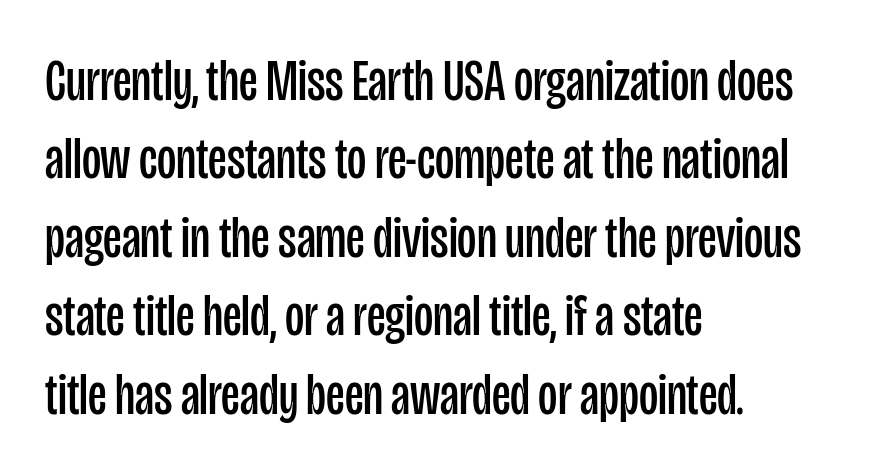
Q: Is the text bold? A: No.
Q: Is the text italic (slanted)? A: No, it is upright.
Q: Is the typeface a serif or a sans-serif typeface? A: Sans-serif.
Q: Is the text underlined? A: No.
Q: How is the paragraph aligned? A: Left-aligned.
Q: Is the spacing between letters normal or unusually wide? A: Normal.
Q: Is the spacing between lines tight, normal or loose? A: Normal.
Q: Width (condensed, normal, or wide)? A: Condensed.
Q: Stroke contrast? A: Low.
Q: x-height? A: Large.
Q: Monospaced? A: No.
